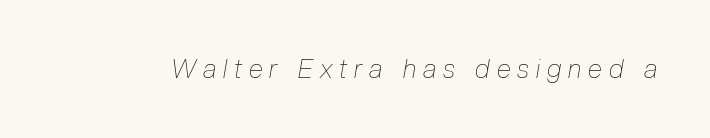
{"italic": "yes", "lean": "right", "slant_degrees": 10, "bold": "no", "underline": "no", "letter_spacing": "wide", "letter_spacing_em": 0.27, "glyph_px": 26}
